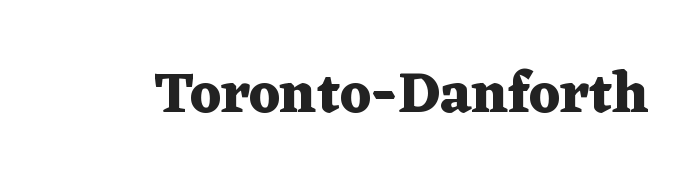
Q: Is the text bold? A: Yes.
Q: Is the text italic (slanted)? A: No, it is upright.
Q: Is the typeface a serif or a sans-serif typeface? A: Serif.
Q: Is the text underlined? A: No.
Q: Is the spacing between letters normal or unusually wide? A: Normal.
Q: Width (condensed, normal, or wide)? A: Wide.
Q: Stroke contrast? A: Medium.
Q: x-height? A: Medium.
Q: Monospaced? A: No.
